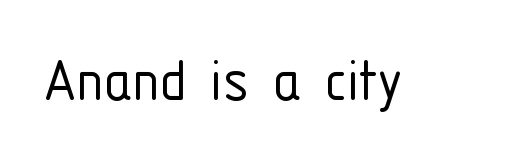
{"serif": "no", "italic": "no", "bold": "no", "weight": "light", "width": "condensed", "stroke_contrast": "low", "x_height": "medium", "monospaced": "no", "underline": "no", "letter_spacing": "normal", "letter_spacing_em": 0.0, "glyph_px": 67}
